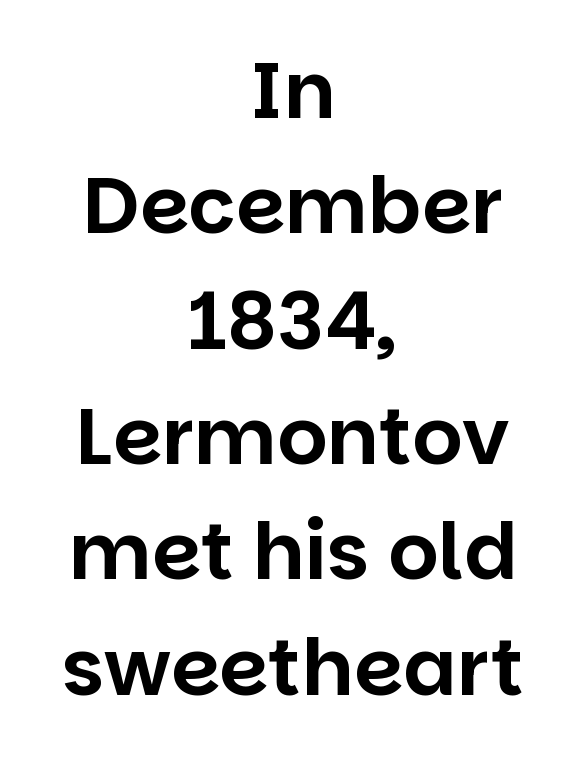
Q: Is the text italic (slanted)? A: No, it is upright.
Q: Is the typeface a serif or a sans-serif typeface? A: Sans-serif.
Q: Is the text underlined? A: No.
Q: How is the paragraph aligned? A: Centered.
Q: Is the spacing between letters normal or unusually wide? A: Normal.
Q: Is the spacing between lines tight, normal or loose? A: Normal.
Q: Width (condensed, normal, or wide)? A: Normal.
Q: Stroke contrast? A: Low.
Q: x-height? A: Large.
Q: Monospaced? A: No.
